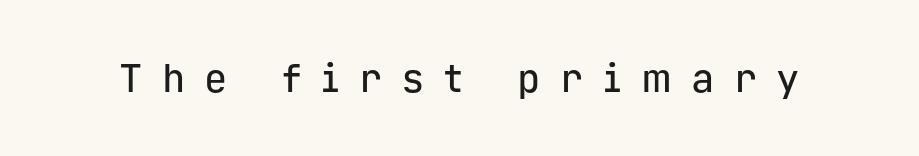
{"serif": "no", "italic": "no", "width": "normal", "stroke_contrast": "low", "x_height": "medium", "monospaced": "yes", "underline": "no", "letter_spacing": "wide", "letter_spacing_em": 0.49, "glyph_px": 39}
